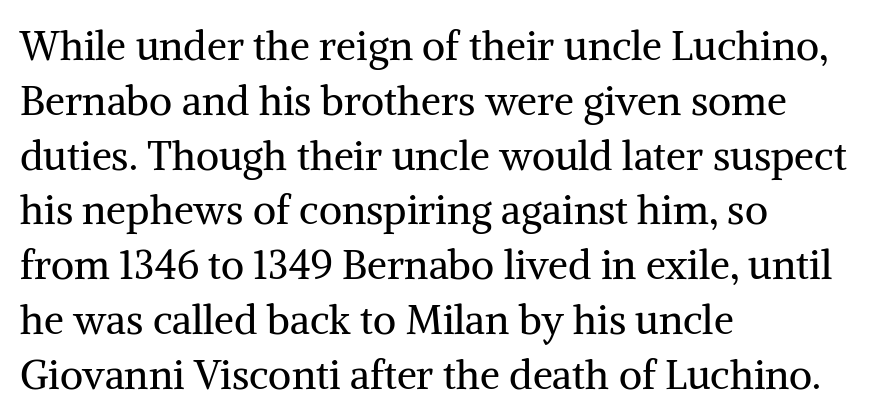
Q: Is the text bold? A: No.
Q: Is the text italic (slanted)? A: No, it is upright.
Q: Is the typeface a serif or a sans-serif typeface? A: Serif.
Q: Is the text underlined? A: No.
Q: How is the paragraph aligned? A: Left-aligned.
Q: Is the spacing between letters normal or unusually wide? A: Normal.
Q: Is the spacing between lines tight, normal or loose? A: Normal.
Q: Width (condensed, normal, or wide)? A: Normal.
Q: Stroke contrast? A: Medium.
Q: x-height? A: Medium.
Q: Monospaced? A: No.
